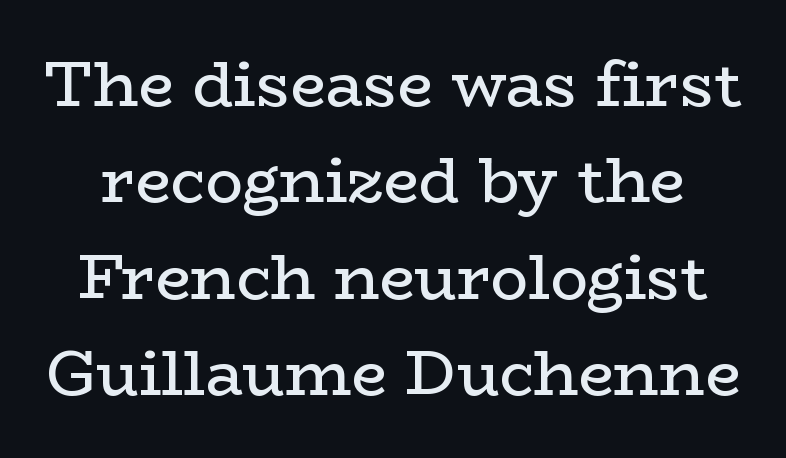
The image shows 63 px regular-weight, wide serif type, upright; set normal line spacing (1.53x), normal letter spacing, not underlined; low stroke contrast and a medium x-height.
